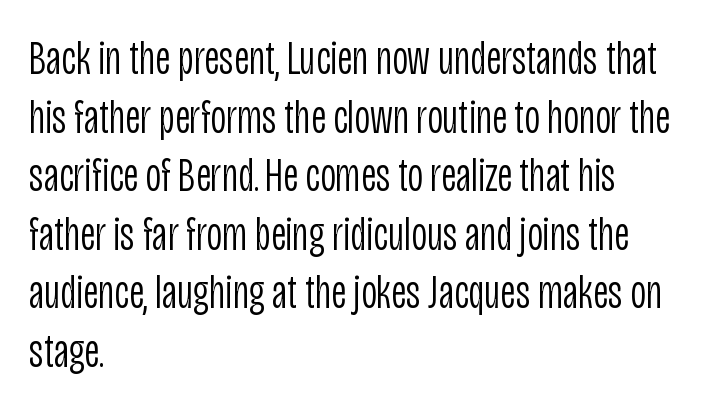
The image shows 48 px light, condensed sans-serif type, upright; set left-aligned, line spacing 1.22x, normal letter spacing, not underlined; low stroke contrast and a large x-height.
